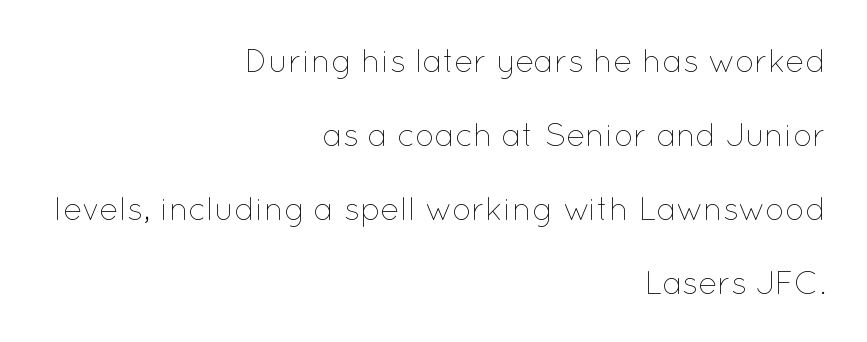
The baseline area is clear. This sample has the flowing, uneven cadence of proportional lettering. The tracking reads as untouched default to a designer's eye. A roman cut, with each character standing at attention. The line-height multiplier appears high, well above default. This sample is right-justified, so line beginnings fall wherever the words allow.
